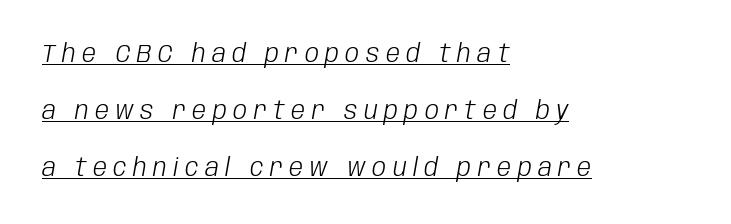
{"italic": "yes", "lean": "right", "slant_degrees": 10, "bold": "no", "underline": "yes", "align": "left", "line_spacing": "loose", "line_spacing_ratio": 2.28, "letter_spacing": "wide", "letter_spacing_em": 0.26, "glyph_px": 25}
